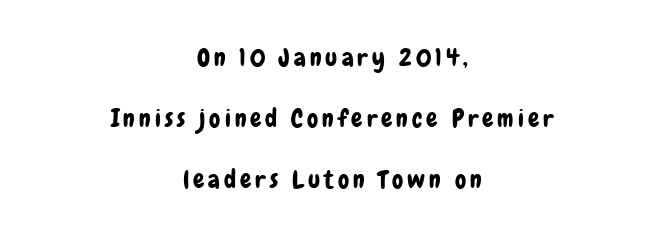
{"italic": "no", "underline": "no", "align": "center", "line_spacing": "loose", "line_spacing_ratio": 2.45, "glyph_px": 25}
